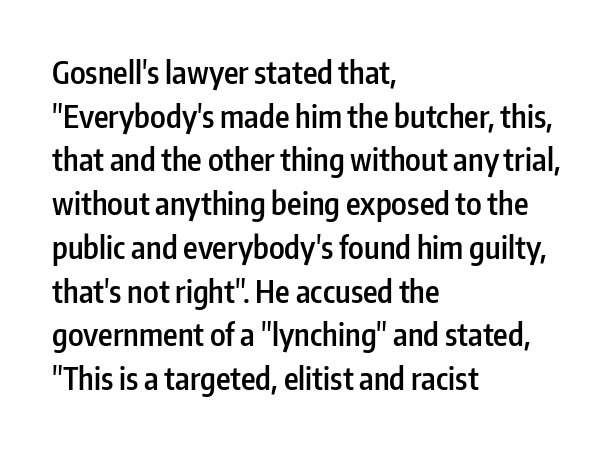
{"serif": "no", "italic": "no", "bold": "semi", "weight": "semibold", "width": "condensed", "stroke_contrast": "low", "x_height": "medium", "monospaced": "no", "underline": "no", "align": "left", "line_spacing": "normal", "line_spacing_ratio": 1.41, "letter_spacing": "normal", "letter_spacing_em": 0.0, "glyph_px": 31}
